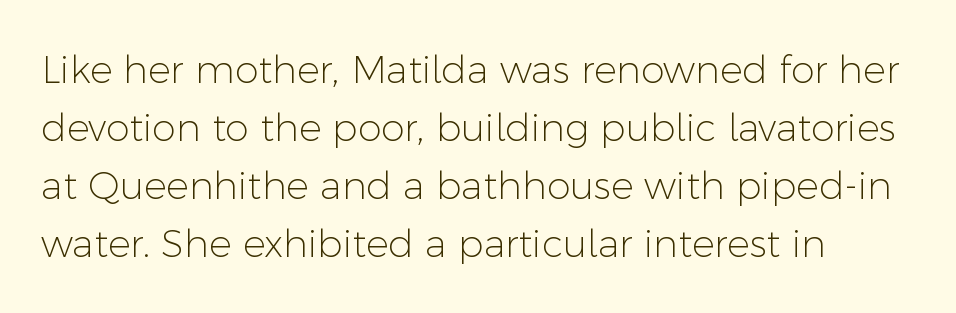
The image shows 38 px light sans-serif type, upright; set left-aligned, normal line spacing (1.53x), normal letter spacing, not underlined; low stroke contrast and a medium x-height.
